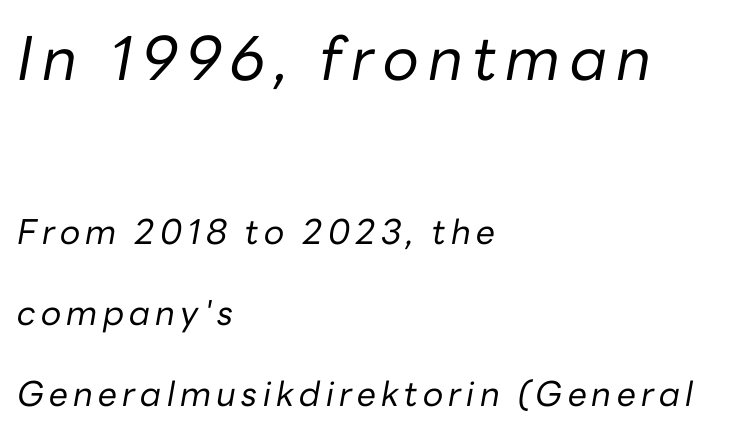
The image shows 60 px regular-weight type, italic (leaning right); set left-aligned, loose line spacing (2.38x), not underlined; the first (top) block is 1.76x larger; low stroke contrast and a medium x-height.
